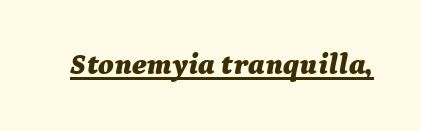
The image shows 30 px bold type, italic (leaning right); set normal letter spacing, underlined; medium stroke contrast and a medium x-height.
